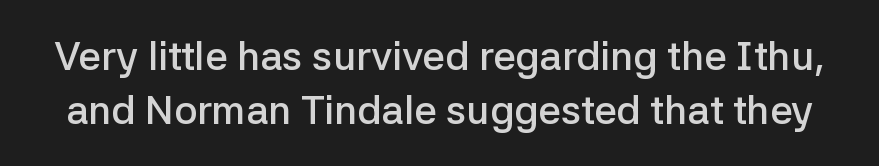
Nothing unusual about the tracking: characters are spaced as the font intends. Quick note: underline off. Posture: upright roman. Vertical spacing — default. The passage shown is typed in a proportional face where columns would drift.
